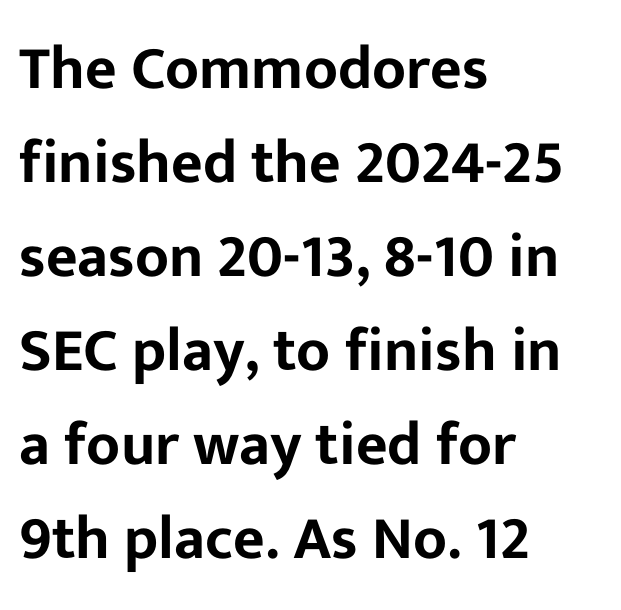
If you drew a ruler down the left edge, every line would touch it. The rendering keeps characters at their native spacing. The type sits square on the baseline with zero lean. The foot of each line stays bare and open.
